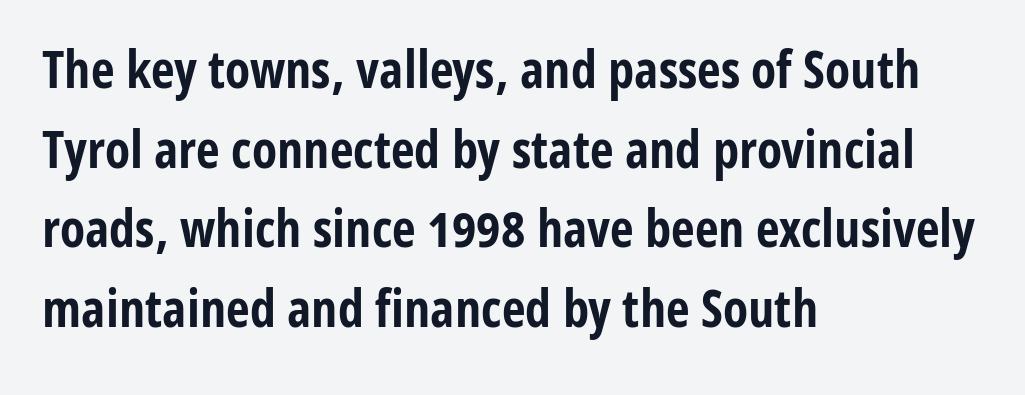
{"serif": "no", "italic": "no", "bold": "yes", "weight": "bold", "width": "condensed", "stroke_contrast": "low", "x_height": "medium", "monospaced": "no", "underline": "no", "align": "left", "line_spacing": "normal", "line_spacing_ratio": 1.53, "letter_spacing": "normal", "letter_spacing_em": 0.0, "glyph_px": 52}
